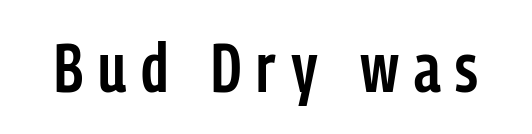
{"serif": "no", "italic": "no", "bold": "semi", "weight": "semibold", "width": "condensed", "stroke_contrast": "low", "x_height": "medium", "monospaced": "no", "underline": "no", "letter_spacing": "wide", "letter_spacing_em": 0.22, "glyph_px": 68}
